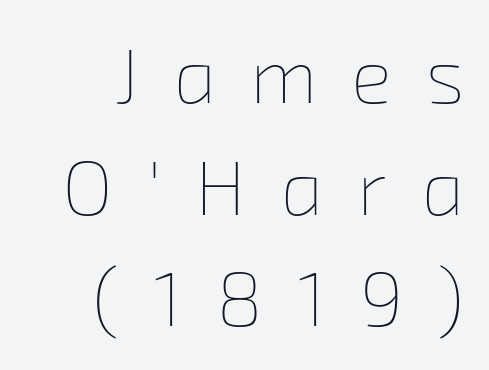
{"bold": "no", "weight": "thin", "width": "normal", "stroke_contrast": "low", "x_height": "medium", "monospaced": "no", "underline": "no", "line_spacing": "normal", "line_spacing_ratio": 1.45, "letter_spacing": "wide", "letter_spacing_em": 0.44, "glyph_px": 77}
